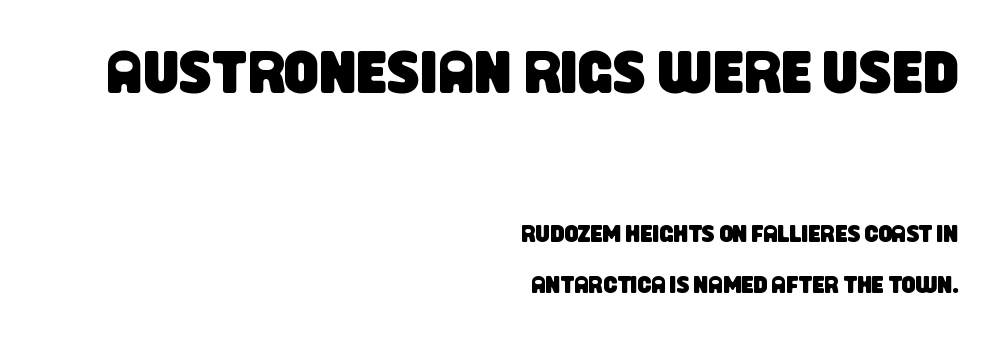
Of the two passages, the one on top uses the larger point size. Descenders are the only things crossing below the line. The font family rendered here belongs to the sans-serif group. Is this a fixed-width face? No — the glyphs have proportional, varying widths. Layout note: lines flush right. Rows of type keep a wide berth in the vertical direction.
